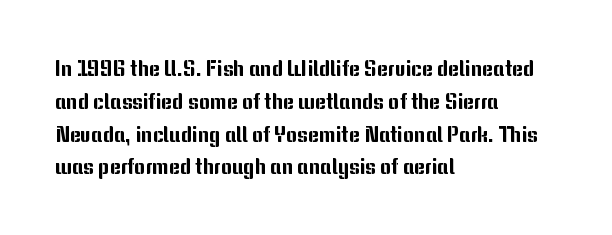
The image shows 21 px text type, upright; set left-aligned, normal line spacing (1.56x), normal letter spacing, not underlined.
